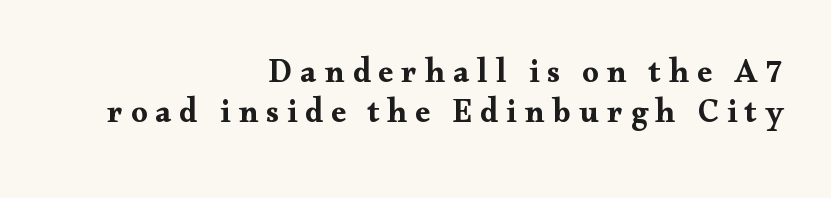
{"serif": "yes", "italic": "no", "width": "wide", "stroke_contrast": "medium", "x_height": "small", "monospaced": "no", "underline": "no", "align": "right", "line_spacing_ratio": 1.21, "letter_spacing": "wide", "letter_spacing_em": 0.24, "glyph_px": 33}
